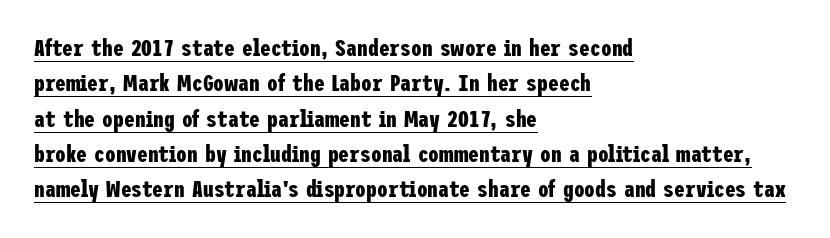
The image shows 24 px bold type, upright; set left-aligned, normal line spacing (1.47x), normal letter spacing, underlined.
